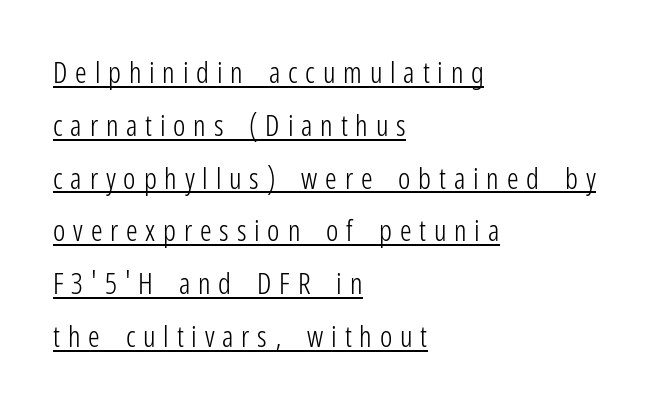
Q: Is the text bold? A: No.
Q: Is the text italic (slanted)? A: No, it is upright.
Q: Is the typeface a serif or a sans-serif typeface? A: Sans-serif.
Q: Is the text underlined? A: Yes.
Q: How is the paragraph aligned? A: Left-aligned.
Q: Is the spacing between letters normal or unusually wide? A: Unusually wide.
Q: Width (condensed, normal, or wide)? A: Condensed.
Q: Stroke contrast? A: Low.
Q: x-height? A: Medium.
Q: Monospaced? A: No.
